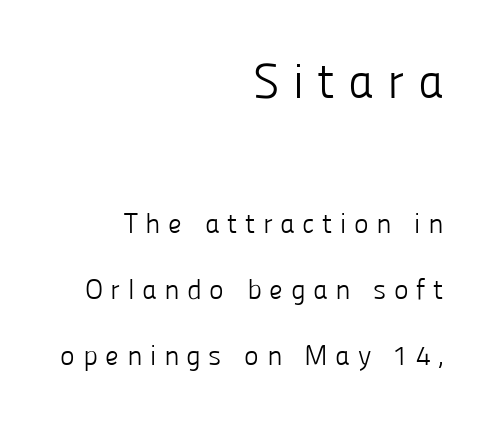
{"serif": "no", "italic": "no", "bold": "no", "weight": "light", "width": "normal", "stroke_contrast": "low", "x_height": "medium", "monospaced": "no", "underline": "no", "align": "right", "line_spacing": "loose", "line_spacing_ratio": 2.36, "letter_spacing": "wide", "letter_spacing_em": 0.27, "larger_block": "first", "size_ratio": 1.75, "glyph_px": 49}
